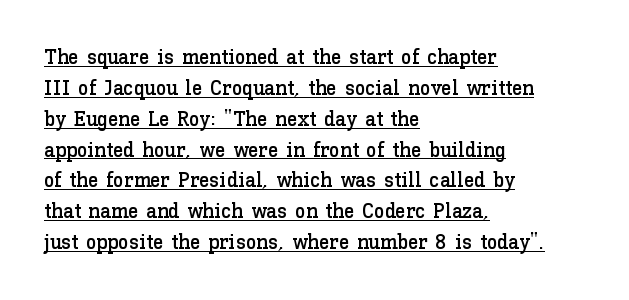
Q: Is the text italic (slanted)? A: No, it is upright.
Q: Is the text underlined? A: Yes.
Q: How is the paragraph aligned? A: Left-aligned.
Q: Is the spacing between letters normal or unusually wide? A: Normal.
Q: Is the spacing between lines tight, normal or loose? A: Normal.
